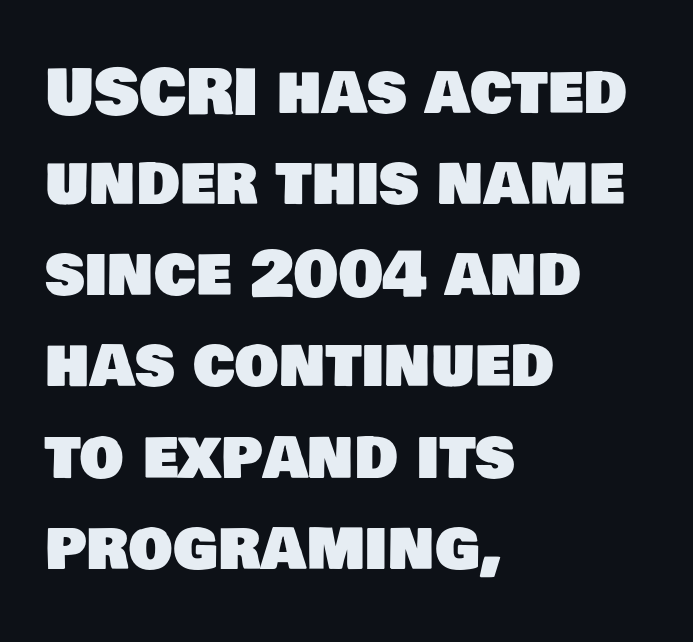
Compared with typical body copy, the letter spacing here is the same. The letters carry no serifs — their stems end cleanly without finishing strokes. Left-aligned paragraph, ragged on the right. The rendering uses natural spacing where letterforms have individual widths. A normal amount of white space separates one row of letters from the next.
